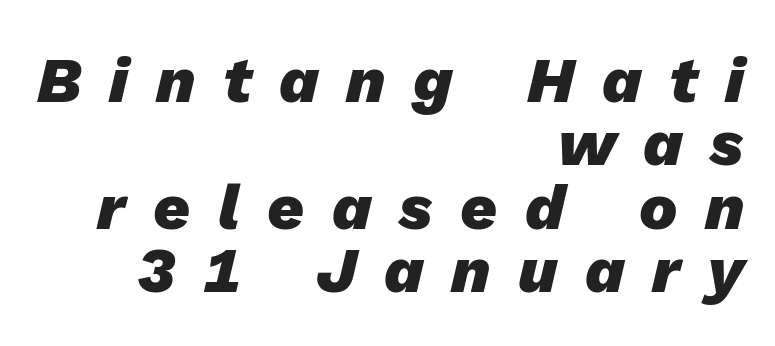
The specimen omits any rule beneath the text block's lines. Its strokes are broad and dark, the hallmark of bold type. Would a proofreader flag this as italicized? Yes. Honestly, the rows look squashed on top of each other.
